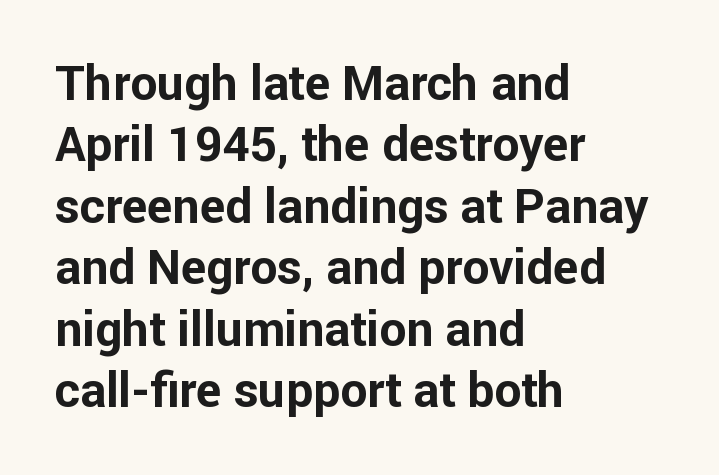
{"serif": "no", "italic": "no", "bold": "yes", "weight": "bold", "width": "normal", "stroke_contrast": "low", "x_height": "medium", "monospaced": "no", "underline": "no", "align": "left", "line_spacing": "normal", "line_spacing_ratio": 1.28, "letter_spacing": "normal", "letter_spacing_em": 0.0, "glyph_px": 48}
